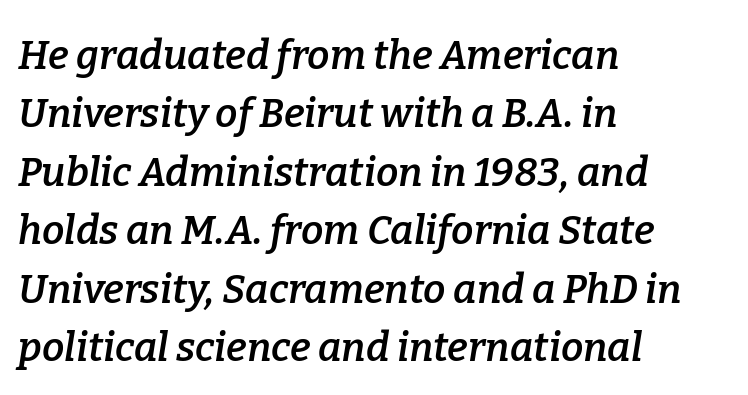
{"serif": "yes", "italic": "yes", "lean": "right", "slant_degrees": 9, "bold": "semi", "weight": "semibold", "width": "normal", "stroke_contrast": "low", "x_height": "medium", "monospaced": "no", "underline": "no", "align": "left", "line_spacing": "normal", "line_spacing_ratio": 1.46, "letter_spacing": "normal", "letter_spacing_em": 0.0, "glyph_px": 40}
